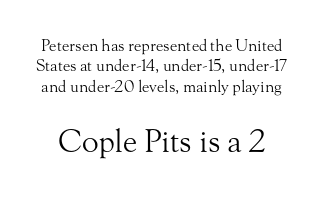
Q: Is the text bold? A: No.
Q: Is the text italic (slanted)? A: No, it is upright.
Q: Is the typeface a serif or a sans-serif typeface? A: Serif.
Q: Is the text underlined? A: No.
Q: Is the spacing between letters normal or unusually wide? A: Normal.
Q: Is the spacing between lines tight, normal or loose? A: Normal.
Q: Which block of text is set in a larger size, the first (top) or the second (bottom)? A: The second (bottom) one.
Q: Width (condensed, normal, or wide)? A: Normal.
Q: Stroke contrast? A: Medium.
Q: x-height? A: Small.
Q: Monospaced? A: No.
